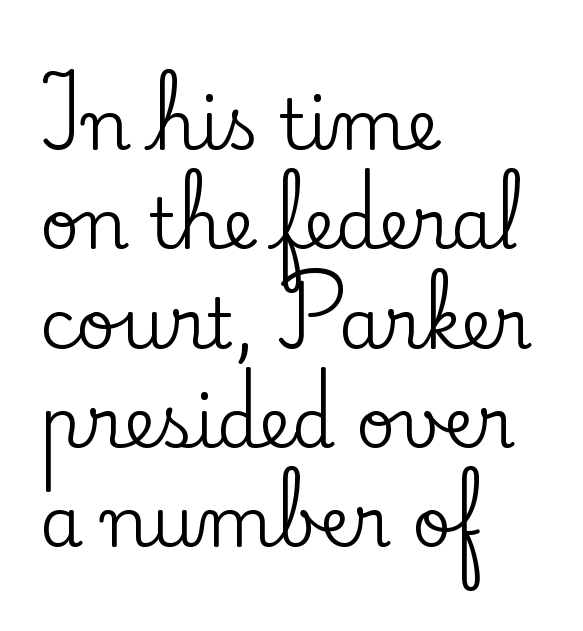
Q: Is the text italic (slanted)? A: No, it is upright.
Q: Is the typeface a serif or a sans-serif typeface? A: Serif.
Q: Is the text underlined? A: No.
Q: How is the paragraph aligned? A: Left-aligned.
Q: Is the spacing between letters normal or unusually wide? A: Normal.
Q: Is the spacing between lines tight, normal or loose? A: Normal.
Q: Width (condensed, normal, or wide)? A: Normal.
Q: Stroke contrast? A: Low.
Q: x-height? A: Small.
Q: Monospaced? A: No.
